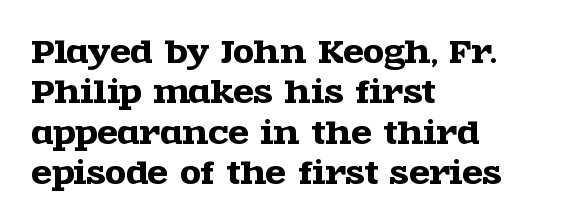
Q: Is the text italic (slanted)? A: No, it is upright.
Q: Is the typeface a serif or a sans-serif typeface? A: Serif.
Q: Is the text underlined? A: No.
Q: How is the paragraph aligned? A: Left-aligned.
Q: Is the spacing between letters normal or unusually wide? A: Normal.
Q: Is the spacing between lines tight, normal or loose? A: Normal.
Q: Width (condensed, normal, or wide)? A: Wide.
Q: x-height? A: Large.
Q: Monospaced? A: No.
